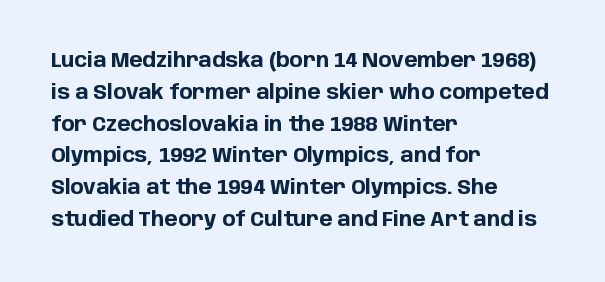
Upright lettering throughout. The foot of each line stays bare and open. Line spacing here is normal. The letters sit at their default tracking, neither squeezed nor spread. The setting favours the left margin, as ordinary paragraphs usually do. These words are printed bold, with thick strokes throughout.
